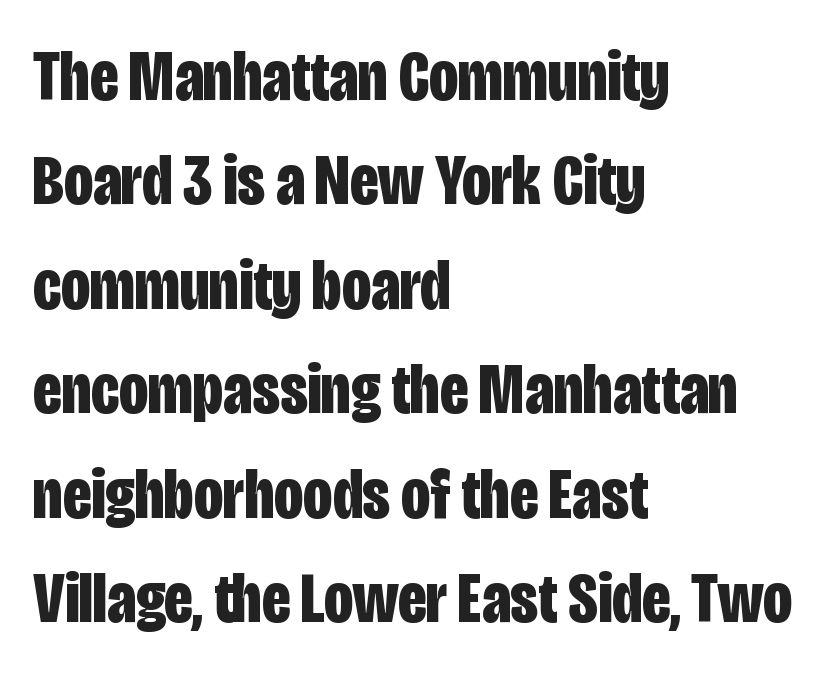
The image shows 72 px bold, condensed sans-serif type, upright; set left-aligned, normal line spacing (1.45x), normal letter spacing, not underlined; low stroke contrast and a large x-height.
